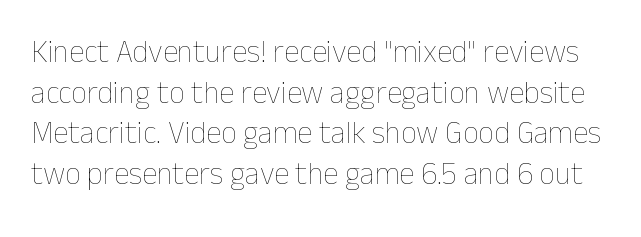
Q: Is the text bold? A: No.
Q: Is the text italic (slanted)? A: No, it is upright.
Q: Is the text underlined? A: No.
Q: Is the spacing between letters normal or unusually wide? A: Normal.
Q: Is the spacing between lines tight, normal or loose? A: Normal.
Q: Width (condensed, normal, or wide)? A: Normal.
Q: Stroke contrast? A: Low.
Q: x-height? A: Medium.
Q: Monospaced? A: No.
